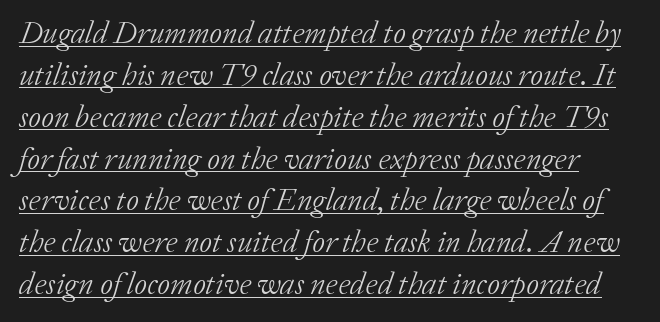
{"serif": "yes", "italic": "yes", "lean": "right", "slant_degrees": 20, "bold": "no", "weight": "light", "width": "normal", "stroke_contrast": "low", "x_height": "medium", "monospaced": "no", "underline": "yes", "align": "left", "line_spacing": "normal", "line_spacing_ratio": 1.35, "letter_spacing": "normal", "letter_spacing_em": 0.0, "glyph_px": 31}
